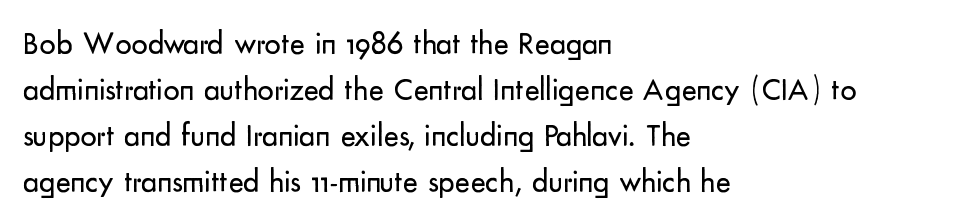
The image shows 32 px regular-weight sans-serif type, upright; set left-aligned, normal line spacing (1.44x), normal letter spacing, not underlined; low stroke contrast and a small x-height.
